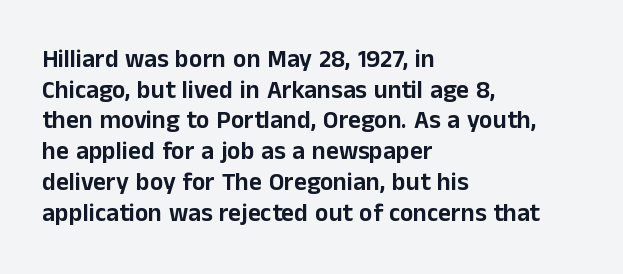
{"italic": "no", "underline": "no", "align": "left", "line_spacing_ratio": 1.23, "letter_spacing": "normal", "letter_spacing_em": 0.0, "glyph_px": 25}
